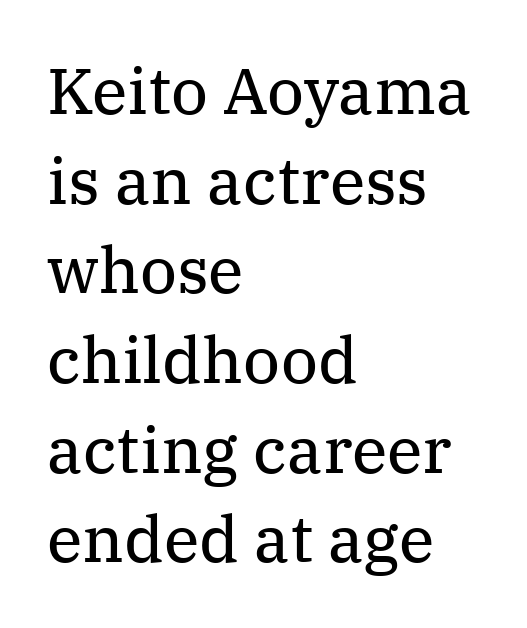
These lines are composed in type with serifs. The rendering uses natural spacing where letterforms have individual widths. Alignment: flush left. Stems and bowls with no extra thickness — not bold.
